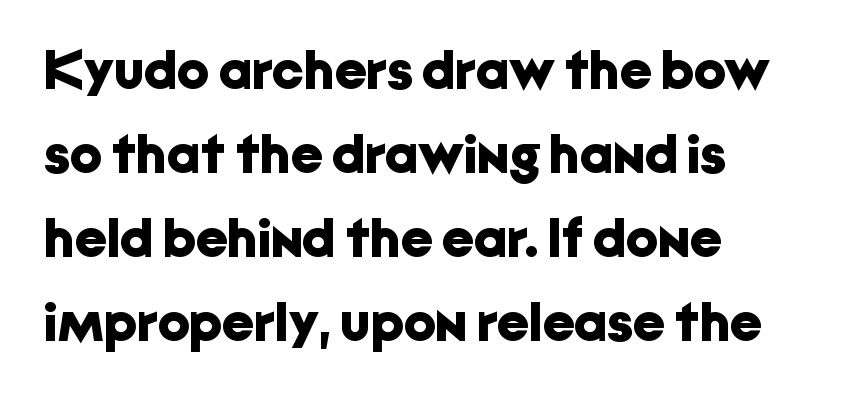
{"serif": "no", "italic": "no", "bold": "yes", "weight": "bold", "width": "normal", "stroke_contrast": "low", "x_height": "medium", "monospaced": "no", "underline": "no", "align": "left", "line_spacing": "normal", "line_spacing_ratio": 1.5, "letter_spacing": "normal", "letter_spacing_em": 0.0, "glyph_px": 56}
